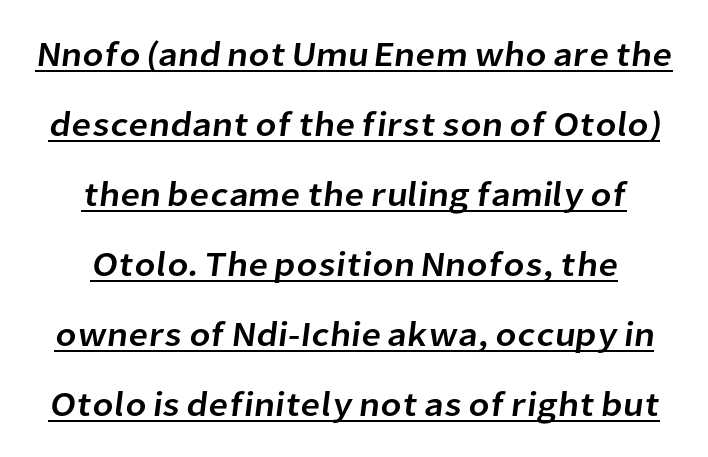
The image shows 35 px sans-serif type; set centered, loose line spacing (2.0x), normal letter spacing, underlined; low stroke contrast and a medium x-height.
